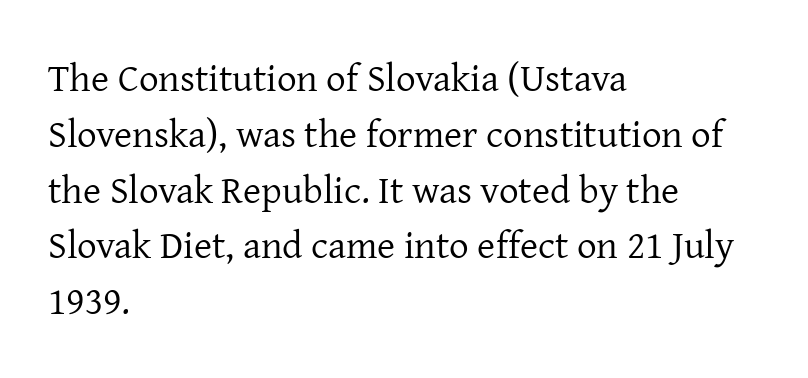
The image shows 39 px regular-weight serif type, upright; set left-aligned, normal line spacing (1.43x), normal letter spacing, not underlined; low stroke contrast and a medium x-height.
